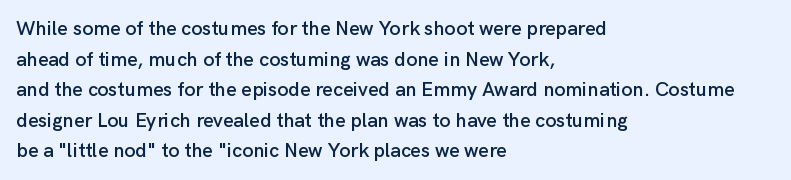
The image shows 20 px text type, upright; set left-aligned, normal line spacing (1.53x), normal letter spacing, not underlined.
